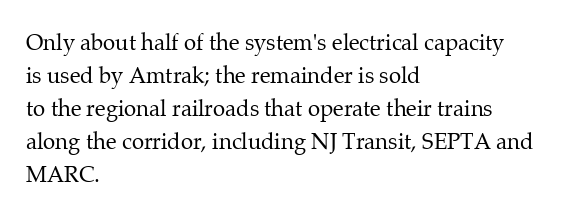
The image shows 22 px text type, upright; set left-aligned, normal line spacing (1.5x), normal letter spacing, not underlined.
